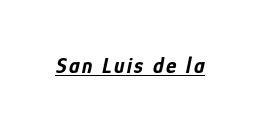
The image shows 22 px bold type, italic (leaning right); set underlined.
